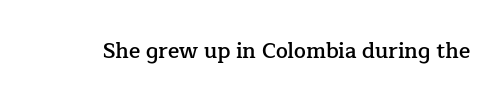
Q: Is the text bold? A: Semi-bold.
Q: Is the text italic (slanted)? A: No, it is upright.
Q: Is the text underlined? A: No.
Q: Is the spacing between letters normal or unusually wide? A: Normal.
